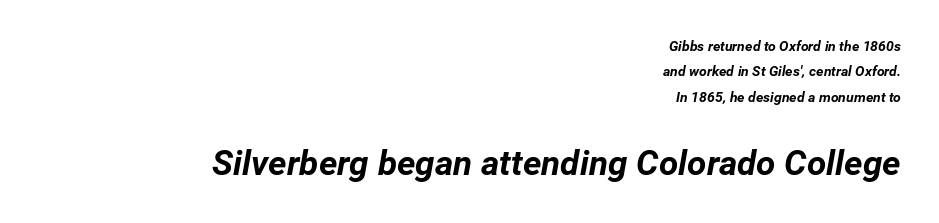
Q: Is the text bold? A: Yes.
Q: Is the text italic (slanted)? A: Yes, it leans right by about 12 degrees.
Q: Is the text underlined? A: No.
Q: How is the paragraph aligned? A: Right-aligned.
Q: Is the spacing between letters normal or unusually wide? A: Normal.
Q: Which block of text is set in a larger size, the first (top) or the second (bottom)? A: The second (bottom) one.
Q: Width (condensed, normal, or wide)? A: Normal.
Q: Stroke contrast? A: Low.
Q: x-height? A: Medium.
Q: Monospaced? A: No.
